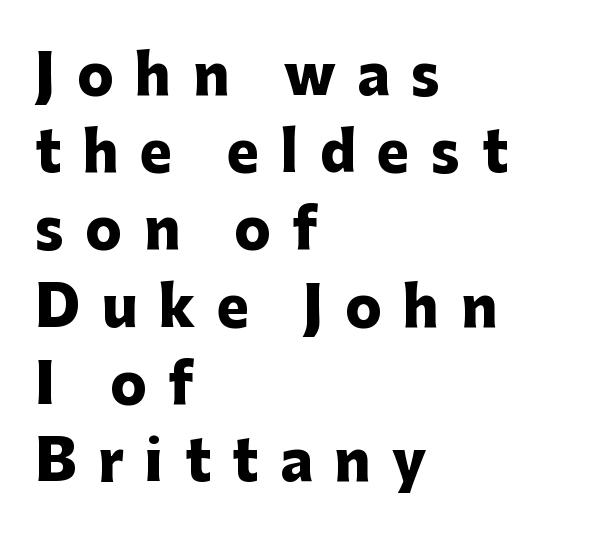
Q: Is the text bold? A: Yes.
Q: Is the text italic (slanted)? A: No, it is upright.
Q: Is the typeface a serif or a sans-serif typeface? A: Sans-serif.
Q: Is the text underlined? A: No.
Q: How is the paragraph aligned? A: Left-aligned.
Q: Is the spacing between letters normal or unusually wide? A: Unusually wide.
Q: Is the spacing between lines tight, normal or loose? A: Normal.
Q: Width (condensed, normal, or wide)? A: Normal.
Q: Stroke contrast? A: Low.
Q: x-height? A: Medium.
Q: Monospaced? A: No.
